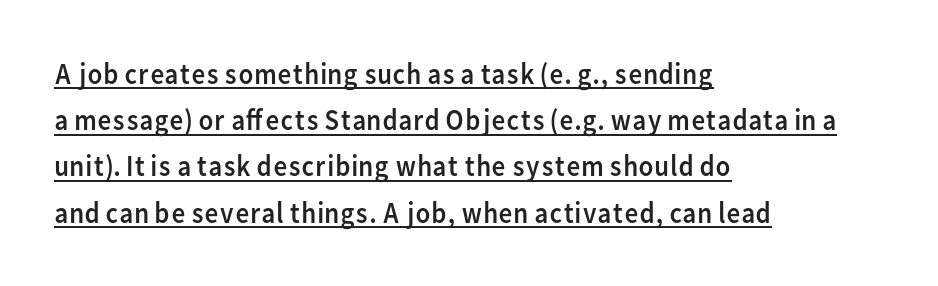
{"serif": "no", "italic": "no", "bold": "no", "weight": "regular", "width": "normal", "stroke_contrast": "low", "x_height": "medium", "monospaced": "no", "underline": "yes", "align": "left", "line_spacing": "normal", "line_spacing_ratio": 1.54, "letter_spacing": "normal", "letter_spacing_em": 0.0, "glyph_px": 30}
